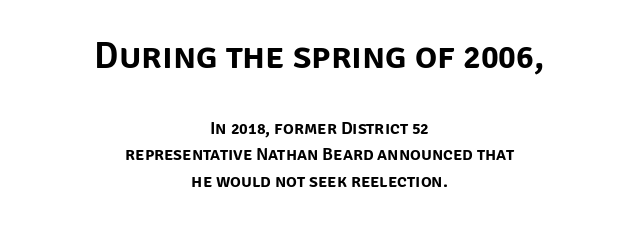
The image shows 37 px sans-serif type, upright; set centered, normal line spacing (1.47x), normal letter spacing, not underlined; the first (top) block is 2.06x larger; low stroke contrast and a large x-height.
